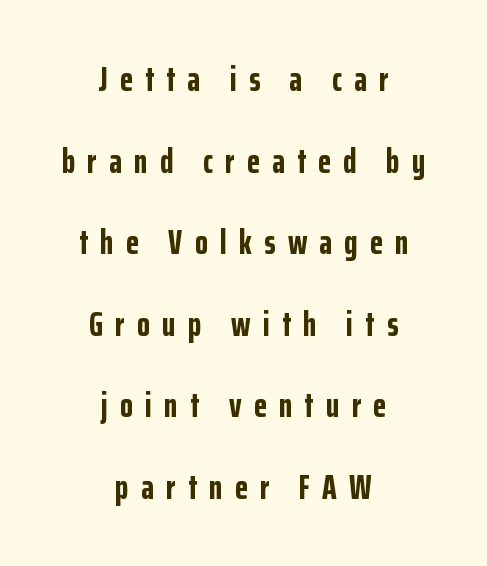
Q: Is the text bold? A: Yes.
Q: Is the text italic (slanted)? A: No, it is upright.
Q: Is the typeface a serif or a sans-serif typeface? A: Sans-serif.
Q: Is the text underlined? A: No.
Q: How is the paragraph aligned? A: Centered.
Q: Is the spacing between letters normal or unusually wide? A: Unusually wide.
Q: Is the spacing between lines tight, normal or loose? A: Loose.
Q: Width (condensed, normal, or wide)? A: Condensed.
Q: Stroke contrast? A: Low.
Q: x-height? A: Medium.
Q: Monospaced? A: No.
